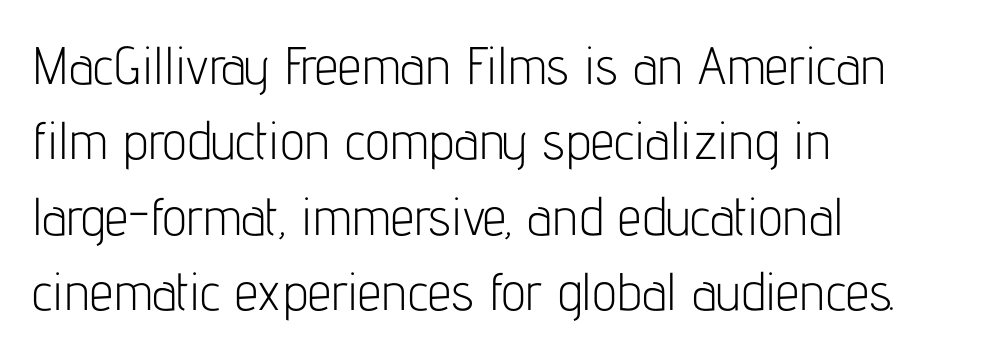
{"serif": "no", "italic": "no", "bold": "no", "weight": "light", "width": "condensed", "stroke_contrast": "low", "x_height": "medium", "monospaced": "no", "underline": "no", "align": "left", "line_spacing": "normal", "line_spacing_ratio": 1.42, "letter_spacing": "normal", "letter_spacing_em": 0.0, "glyph_px": 53}
